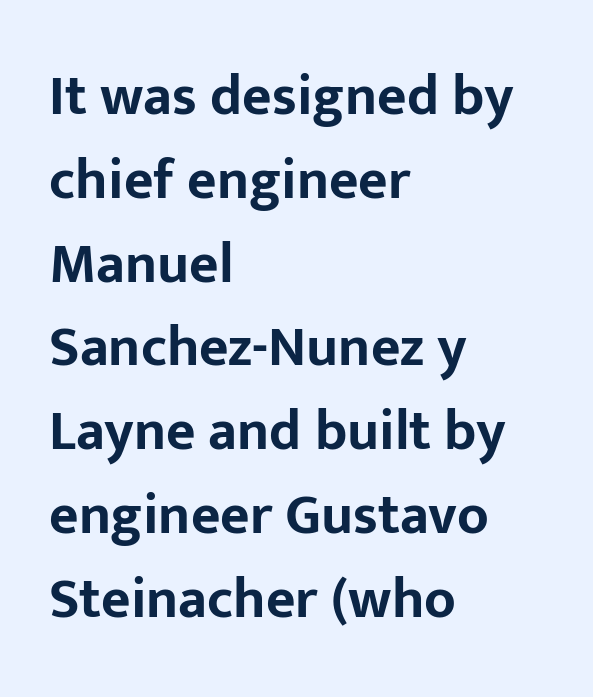
{"serif": "no", "italic": "no", "bold": "yes", "weight": "bold", "width": "normal", "stroke_contrast": "low", "x_height": "medium", "monospaced": "no", "underline": "no", "align": "left", "line_spacing": "normal", "line_spacing_ratio": 1.47, "letter_spacing": "normal", "letter_spacing_em": 0.0, "glyph_px": 57}
